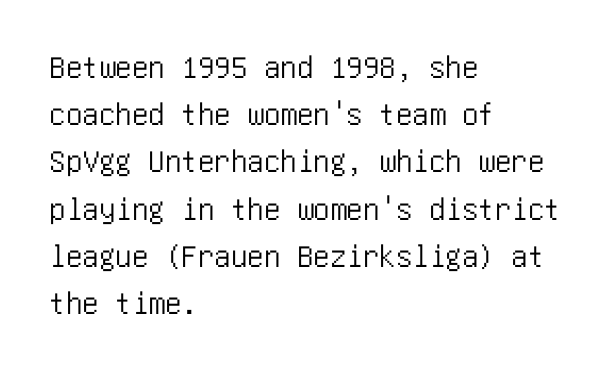
The zone under the glyphs is completely vacant. Stroke terminals: plain, sans-serif. The rendering uses a moderate line-height, typical for paragraphs. Inter-character spacing is left at the font's built-in metrics. Posture: straight, roman, zero tilt. These lines stack with their left ends in a neat column.
